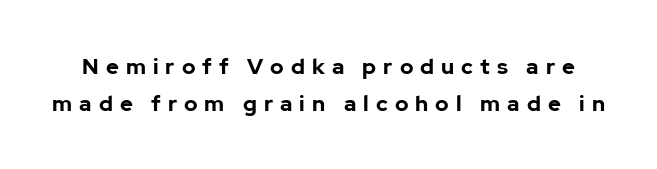
{"italic": "no", "bold": "yes", "underline": "no", "line_spacing": "normal", "line_spacing_ratio": 1.67, "letter_spacing": "wide", "letter_spacing_em": 0.32, "glyph_px": 22}
